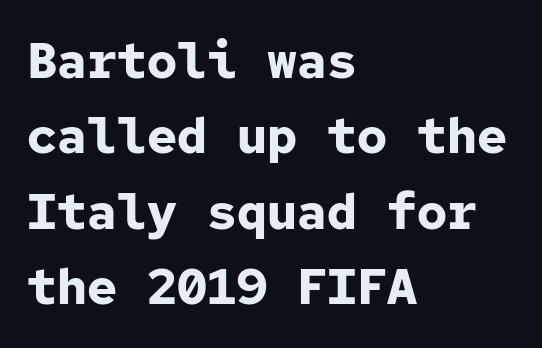
The image shows 50 px bold sans-serif type, upright, monospaced; set left-aligned, normal line spacing (1.51x), normal letter spacing, not underlined; low stroke contrast and a medium x-height.
